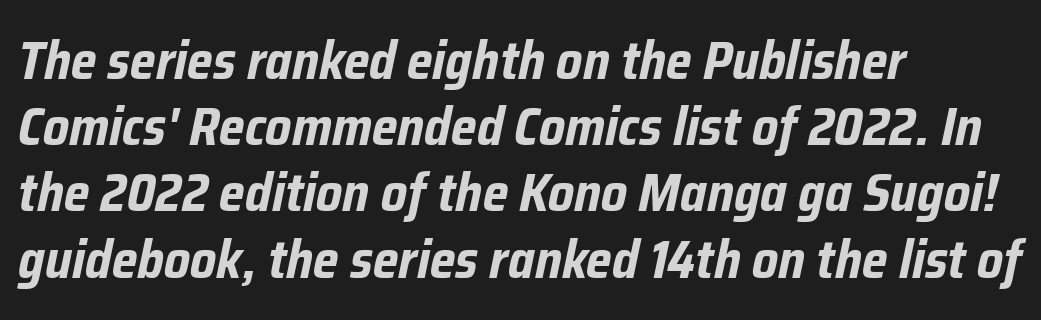
The image shows 53 px bold, condensed type, italic (leaning right); set left-aligned, normal line spacing (1.25x), normal letter spacing, not underlined; low stroke contrast and a medium x-height.
